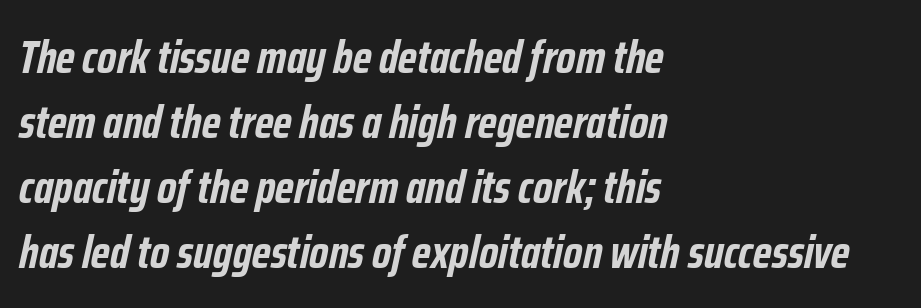
Yep, that's italic — everything's leaning. Leading: standard. Which margin do the lines hug? The left one — the right edge is uneven. Every letter is thick-stroked: bold, no question.
